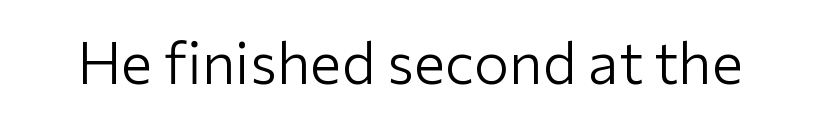
A sans-serif font was chosen for this passage. You could not count columns in this text — the font is proportionally spaced. The words here are not underlined. Tracking value appears to be zero — textbook default spacing. The lettering holds an erect, upright posture throughout. The passage shown is not bold in any degree.
